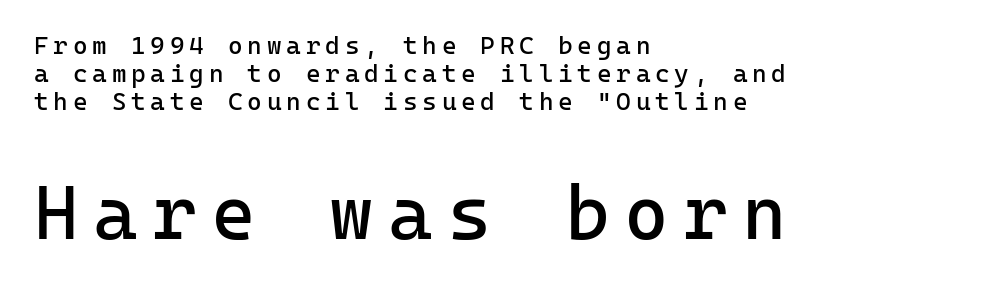
{"serif": "no", "italic": "no", "bold": "no", "weight": "regular", "width": "normal", "stroke_contrast": "low", "x_height": "medium", "monospaced": "yes", "underline": "no", "align": "left", "line_spacing": "tight", "line_spacing_ratio": 1.13, "larger_block": "second", "size_ratio": 3.04, "glyph_px": 76}
